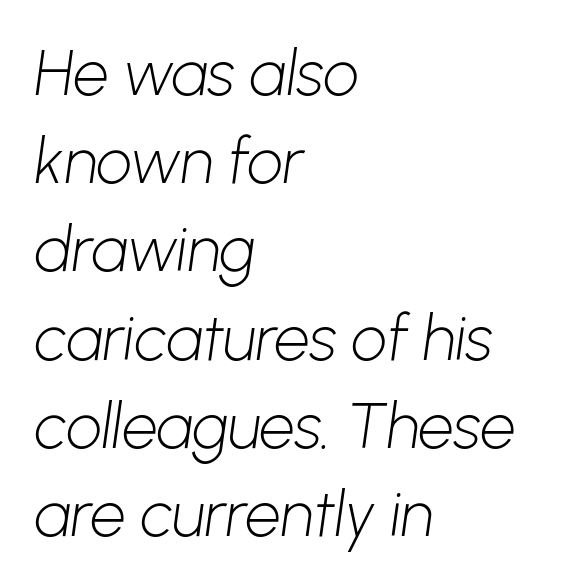
Q: Is the text bold? A: No.
Q: Is the typeface a serif or a sans-serif typeface? A: Sans-serif.
Q: Is the text underlined? A: No.
Q: How is the paragraph aligned? A: Left-aligned.
Q: Is the spacing between letters normal or unusually wide? A: Normal.
Q: Is the spacing between lines tight, normal or loose? A: Normal.
Q: Width (condensed, normal, or wide)? A: Normal.
Q: Stroke contrast? A: Low.
Q: x-height? A: Medium.
Q: Monospaced? A: No.
